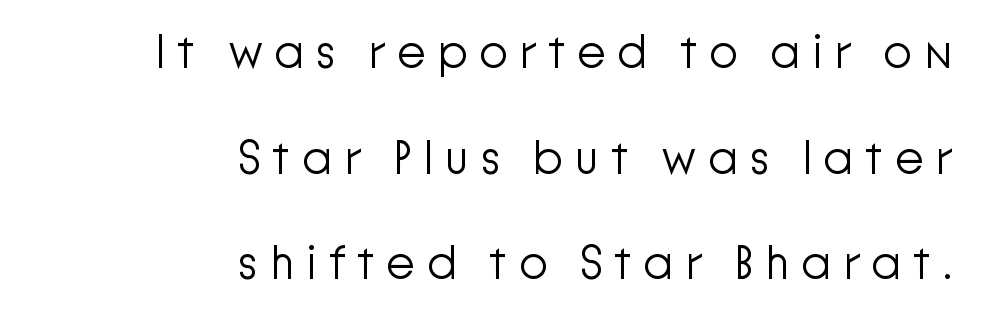
{"serif": "no", "italic": "no", "bold": "no", "weight": "light", "width": "normal", "stroke_contrast": "low", "x_height": "medium", "monospaced": "no", "underline": "no", "align": "right", "line_spacing": "loose", "line_spacing_ratio": 2.25, "letter_spacing": "wide", "letter_spacing_em": 0.24, "glyph_px": 47}
